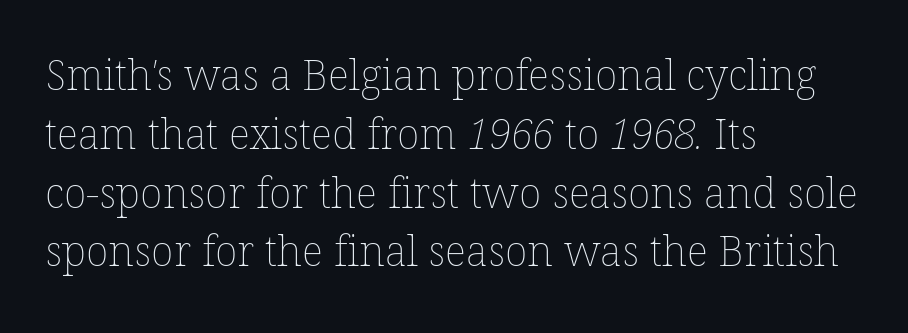
Regular leading. Look at the tracking — it's just the regular setting, nothing added. Each letter keeps its own natural width here, so spacing adapts to shape. The compositor pushed each line to the left boundary. This rendering features lettering with no underline.
